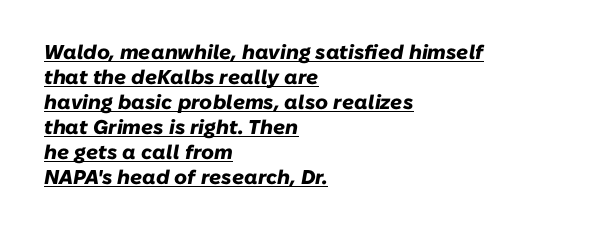
{"italic": "yes", "lean": "right", "slant_degrees": 10, "bold": "yes", "underline": "yes", "align": "left", "line_spacing": "normal", "line_spacing_ratio": 1.25, "letter_spacing": "normal", "letter_spacing_em": 0.0, "glyph_px": 20}
